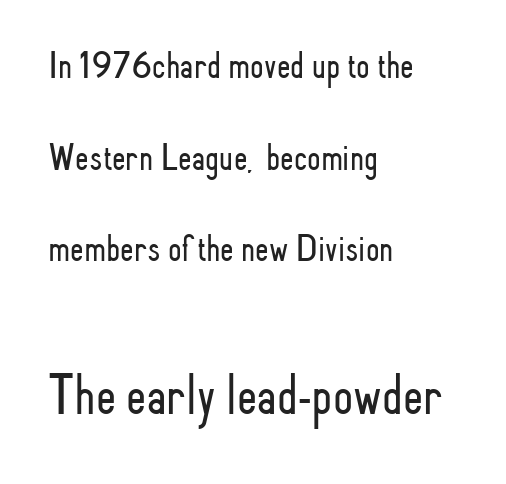
Tracking value appears to be zero — textbook default spacing. Words float on clear page, feet unadorned. Look at the glyph heights: the lower group is clearly the bigger setting. The lines in this sample share a left origin and differ only in where they stop.
